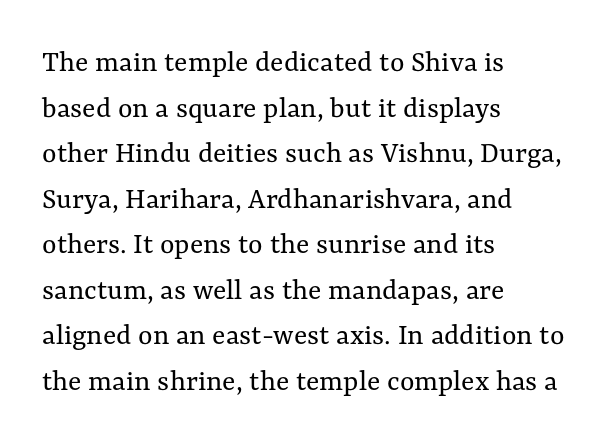
A classic flush-left, rag-right setting is used for this passage. The font's upright variant was chosen for this text. The space between consecutive lines is moderate. There is no visible air inserted between adjacent glyphs. Is this a heavy cut? Hardly; it is regular or lighter. Proportional: the letters do not fall into vertical columns.
